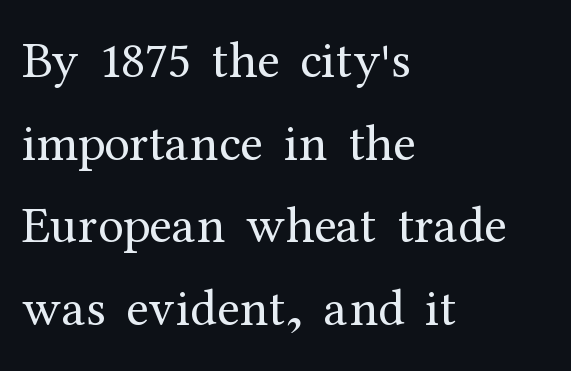
{"serif": "yes", "italic": "no", "bold": "no", "weight": "regular", "width": "normal", "stroke_contrast": "medium", "x_height": "medium", "monospaced": "no", "underline": "no", "align": "left", "line_spacing": "normal", "line_spacing_ratio": 1.59, "letter_spacing": "normal", "letter_spacing_em": 0.0, "glyph_px": 52}
